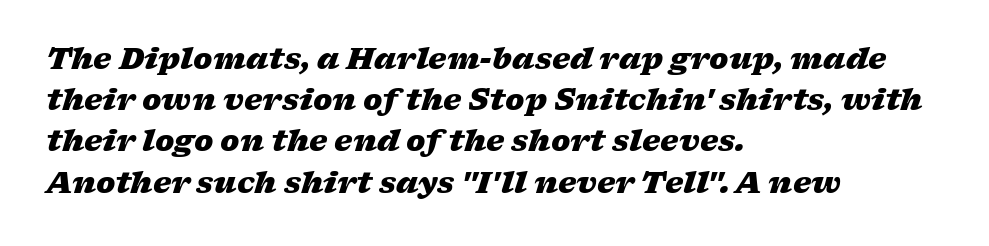
{"italic": "yes", "lean": "right", "slant_degrees": 17, "bold": "yes", "weight": "heavy", "width": "wide", "stroke_contrast": "low", "x_height": "medium", "monospaced": "no", "underline": "no", "align": "left", "line_spacing": "normal", "line_spacing_ratio": 1.42, "letter_spacing": "normal", "letter_spacing_em": 0.0, "glyph_px": 29}
